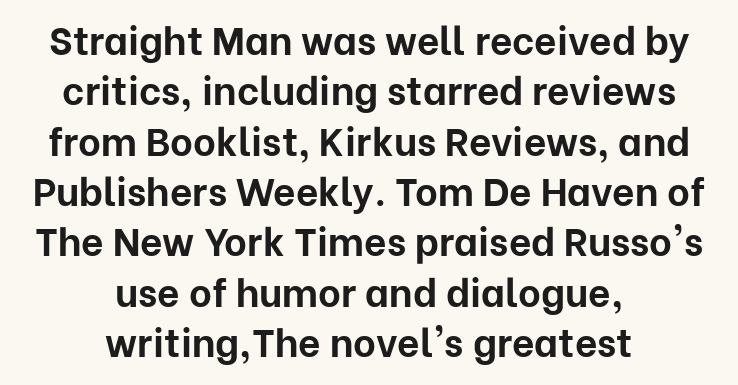
{"serif": "no", "italic": "no", "bold": "yes", "weight": "bold", "width": "normal", "stroke_contrast": "low", "x_height": "medium", "monospaced": "no", "underline": "no", "align": "center", "line_spacing": "normal", "line_spacing_ratio": 1.29, "letter_spacing": "normal", "letter_spacing_em": 0.0, "glyph_px": 39}
